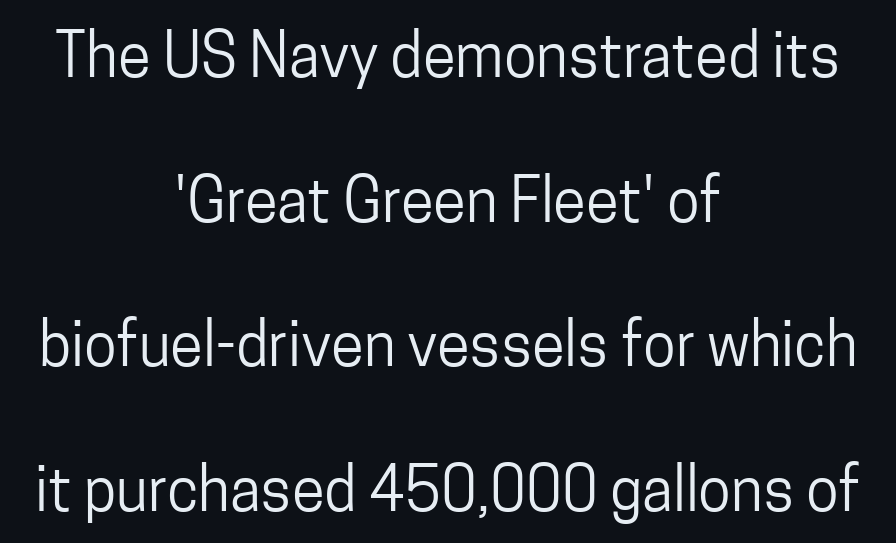
The image shows 60 px regular-weight, condensed sans-serif type, upright; set centered, loose line spacing (2.41x), normal letter spacing, not underlined; low stroke contrast and a medium x-height.
